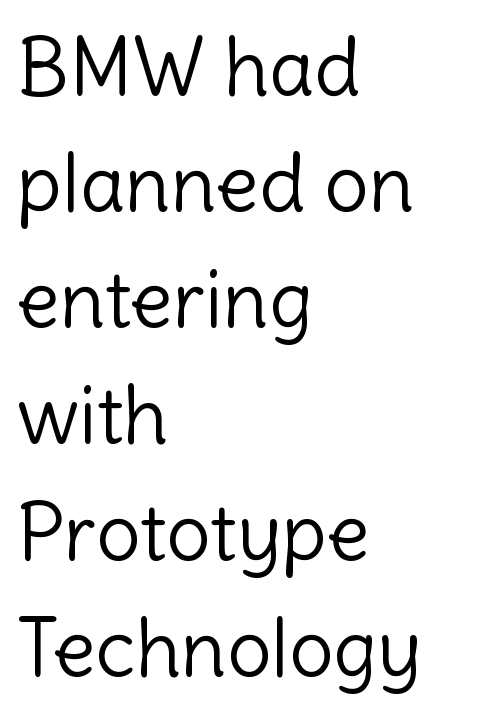
Q: Is the text bold? A: No.
Q: Is the text italic (slanted)? A: No, it is upright.
Q: Is the typeface a serif or a sans-serif typeface? A: Sans-serif.
Q: Is the text underlined? A: No.
Q: How is the paragraph aligned? A: Left-aligned.
Q: Is the spacing between letters normal or unusually wide? A: Normal.
Q: Is the spacing between lines tight, normal or loose? A: Normal.
Q: Width (condensed, normal, or wide)? A: Normal.
Q: x-height? A: Medium.
Q: Monospaced? A: No.
